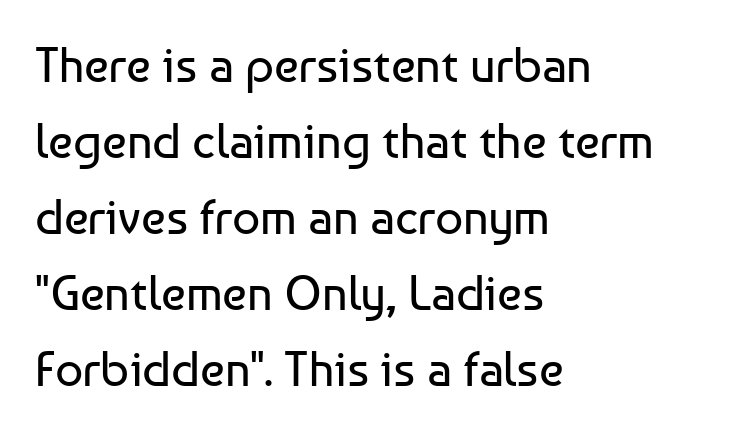
Honestly, the letter spacing is just normal — you wouldn't notice it. Tall strokes in this sample are plumb rather than angled. The face used here is a sans, in the tradition of grotesques and geometrics. The strip under each line holds only bare page. In CSS terms this would be text-align: left. Proportional: the letters do not fall into vertical columns.
